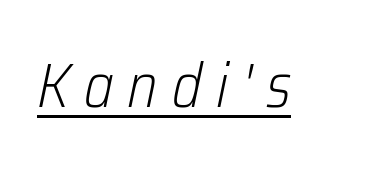
The image shows 61 px light, condensed type, italic (leaning right); set unusually wide letter spacing (+0.23 em), underlined; low stroke contrast and a medium x-height.
